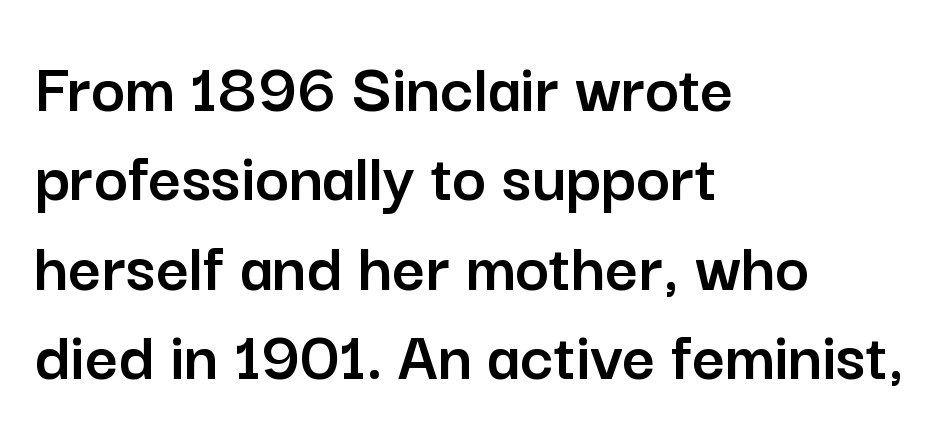
The image shows 72 px sans-serif type, upright; set left-aligned, line spacing 1.24x, normal letter spacing, not underlined; low stroke contrast and a medium x-height.
